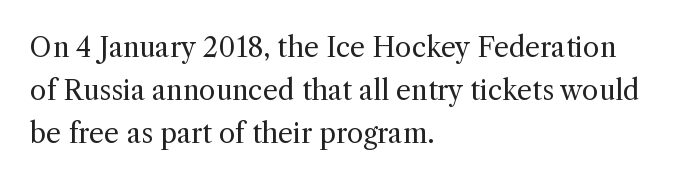
Q: Is the text bold? A: No.
Q: Is the text italic (slanted)? A: No, it is upright.
Q: Is the text underlined? A: No.
Q: How is the paragraph aligned? A: Left-aligned.
Q: Is the spacing between letters normal or unusually wide? A: Normal.
Q: Is the spacing between lines tight, normal or loose? A: Normal.
